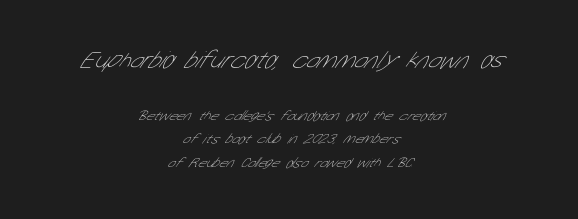
{"bold": "no", "underline": "no", "align": "center", "line_spacing": "normal", "line_spacing_ratio": 1.69, "letter_spacing": "normal", "letter_spacing_em": 0.0, "larger_block": "first", "size_ratio": 1.71, "glyph_px": 24}
